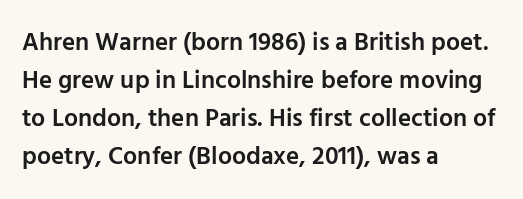
The image shows 25 px text type, upright; set left-aligned, normal line spacing (1.52x), normal letter spacing, not underlined.
